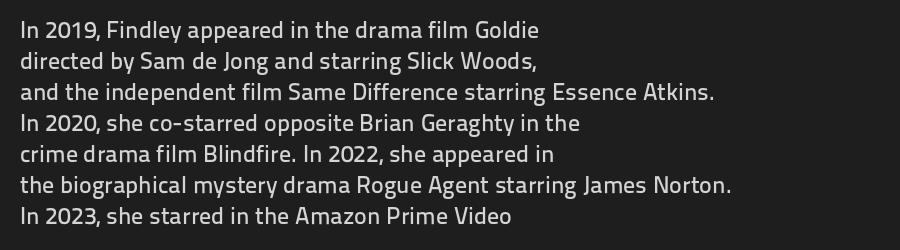
Q: Is the text italic (slanted)? A: No, it is upright.
Q: Is the text underlined? A: No.
Q: How is the paragraph aligned? A: Left-aligned.
Q: Is the spacing between letters normal or unusually wide? A: Normal.
Q: Is the spacing between lines tight, normal or loose? A: Normal.
